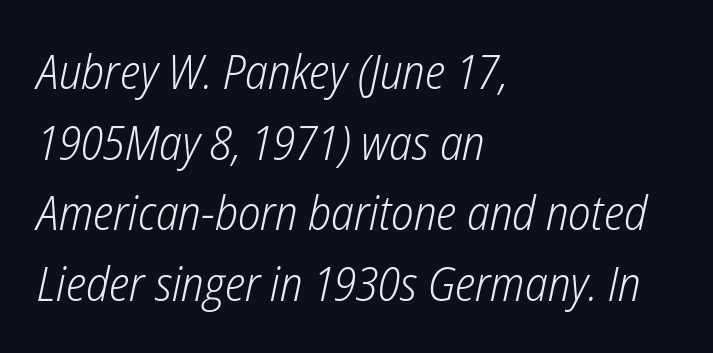
Q: Is the text bold? A: No.
Q: Is the text italic (slanted)? A: Yes, it leans right by about 12 degrees.
Q: Is the text underlined? A: No.
Q: How is the paragraph aligned? A: Left-aligned.
Q: Is the spacing between letters normal or unusually wide? A: Normal.
Q: Is the spacing between lines tight, normal or loose? A: Normal.
Q: Width (condensed, normal, or wide)? A: Condensed.
Q: Stroke contrast? A: Low.
Q: x-height? A: Medium.
Q: Monospaced? A: No.
